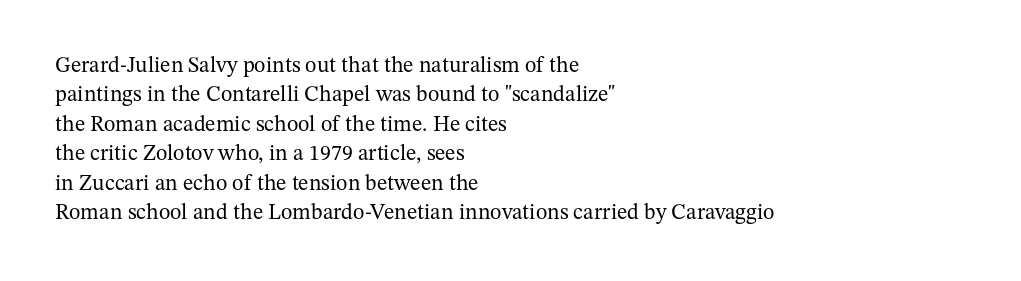
{"italic": "no", "bold": "no", "underline": "no", "align": "left", "line_spacing": "normal", "line_spacing_ratio": 1.34, "letter_spacing": "normal", "letter_spacing_em": 0.0, "glyph_px": 22}
